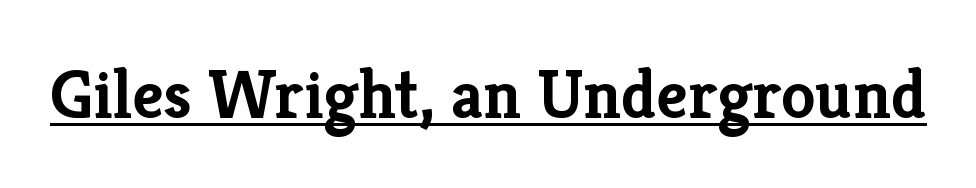
{"serif": "yes", "italic": "no", "bold": "yes", "weight": "semibold", "width": "normal", "stroke_contrast": "low", "x_height": "medium", "monospaced": "no", "underline": "yes", "letter_spacing": "normal", "letter_spacing_em": 0.0, "glyph_px": 69}
